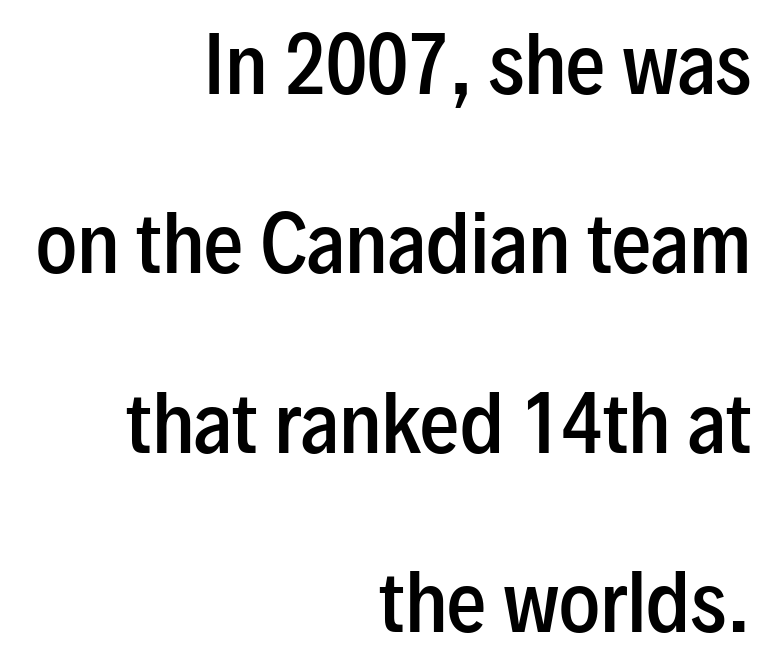
{"serif": "no", "italic": "no", "bold": "semi", "weight": "semibold", "width": "condensed", "stroke_contrast": "low", "x_height": "medium", "monospaced": "no", "underline": "no", "align": "right", "line_spacing": "loose", "line_spacing_ratio": 2.3, "letter_spacing": "normal", "letter_spacing_em": 0.0, "glyph_px": 78}
